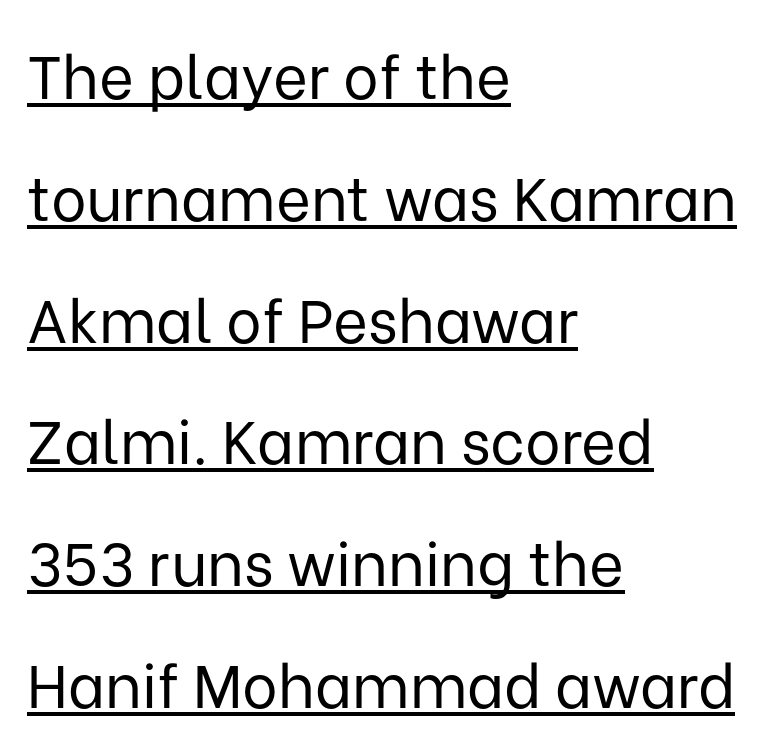
{"serif": "no", "italic": "no", "bold": "no", "weight": "regular", "width": "normal", "stroke_contrast": "low", "x_height": "medium", "monospaced": "no", "underline": "yes", "align": "left", "line_spacing": "loose", "line_spacing_ratio": 2.03, "letter_spacing": "normal", "letter_spacing_em": 0.0, "glyph_px": 60}
